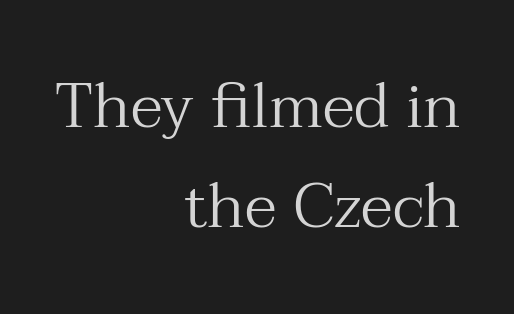
{"serif": "yes", "italic": "no", "bold": "no", "weight": "regular", "width": "normal", "stroke_contrast": "medium", "x_height": "medium", "monospaced": "no", "underline": "no", "align": "right", "line_spacing": "normal", "line_spacing_ratio": 1.58, "letter_spacing": "normal", "letter_spacing_em": 0.0, "glyph_px": 63}
